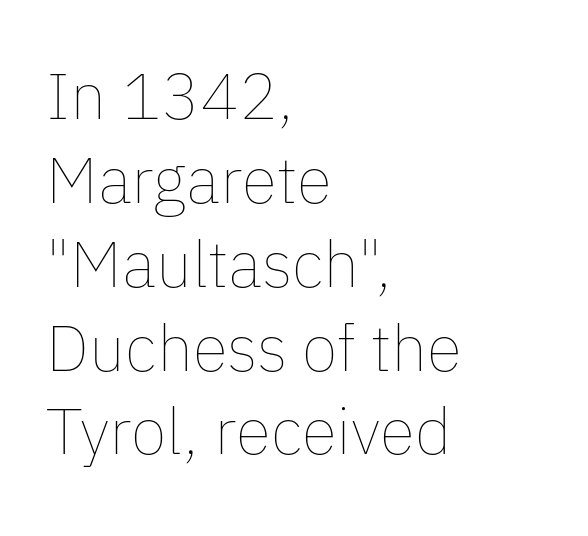
Whoever set this chose a conventional vertical rhythm. Letters have the restrained weight of plain body copy at most. A typesetter would call this zero additional tracking. The face used here is proportionally spaced, like ordinary book or web type.
